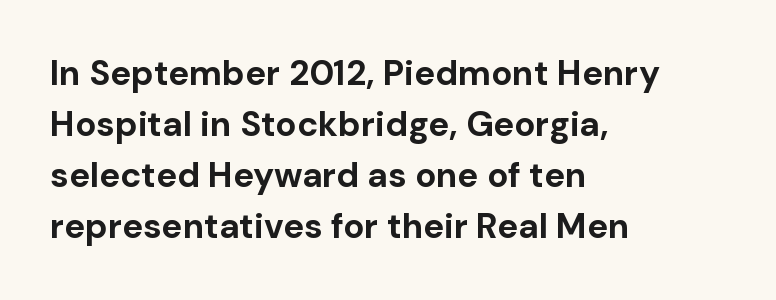
Q: Is the text bold? A: Yes.
Q: Is the text italic (slanted)? A: No, it is upright.
Q: Is the typeface a serif or a sans-serif typeface? A: Sans-serif.
Q: Is the text underlined? A: No.
Q: How is the paragraph aligned? A: Left-aligned.
Q: Is the spacing between letters normal or unusually wide? A: Normal.
Q: Is the spacing between lines tight, normal or loose? A: Normal.
Q: Width (condensed, normal, or wide)? A: Normal.
Q: Stroke contrast? A: Low.
Q: x-height? A: Medium.
Q: Monospaced? A: No.
